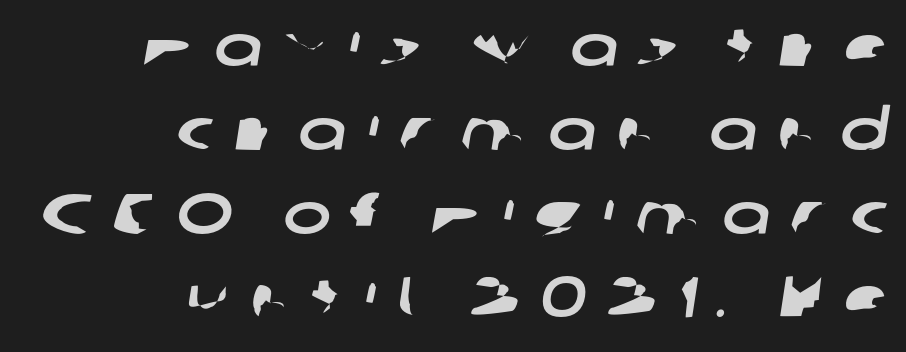
Line spacing here is normal. Lines of text with bare space underneath. Compared with typical body copy, the letter spacing here is much looser. The text was rendered using a sans face with plain stroke endings. The paragraph has a hard right edge and a soft left edge.
